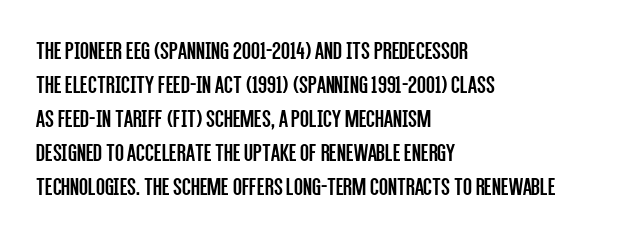
Q: Is the text bold? A: No.
Q: Is the text italic (slanted)? A: No, it is upright.
Q: Is the text underlined? A: No.
Q: How is the paragraph aligned? A: Left-aligned.
Q: Is the spacing between letters normal or unusually wide? A: Normal.
Q: Is the spacing between lines tight, normal or loose? A: Normal.
